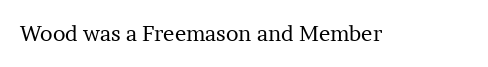
The image shows 21 px text type, upright; set normal letter spacing, not underlined.
